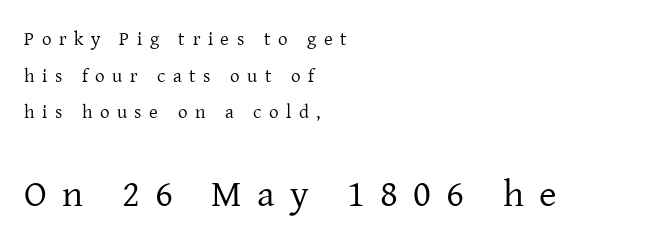
The image shows 38 px regular-weight serif type, upright; set left-aligned, loose line spacing (1.93x), unusually wide letter spacing (+0.4 em), not underlined; the second (bottom) block is 2.0x larger; low stroke contrast and a medium x-height.
